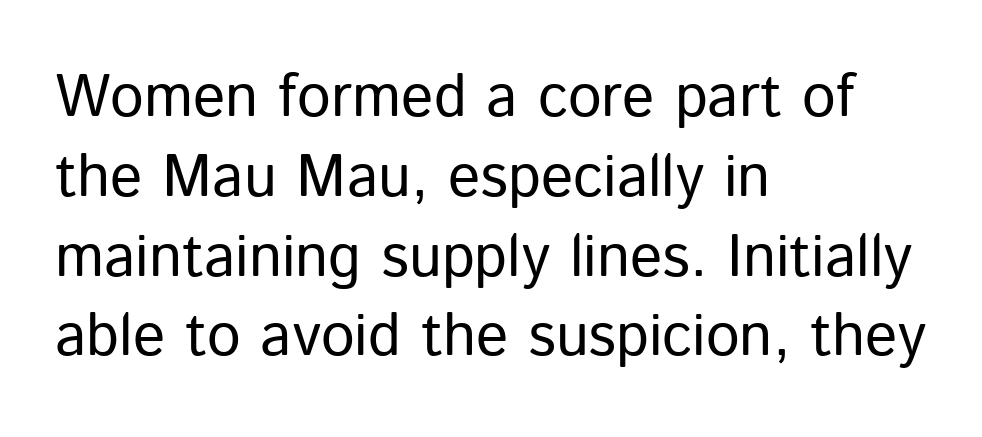
Look at the tracking — it's just the regular setting, nothing added. No extra ink here — the face is not bold. The axis of the letterforms is exactly vertical. The strip under each line holds only bare page. Line beginnings align vertically; line endings do not. Looks like regular typesetting: each glyph gets only the width it needs.
